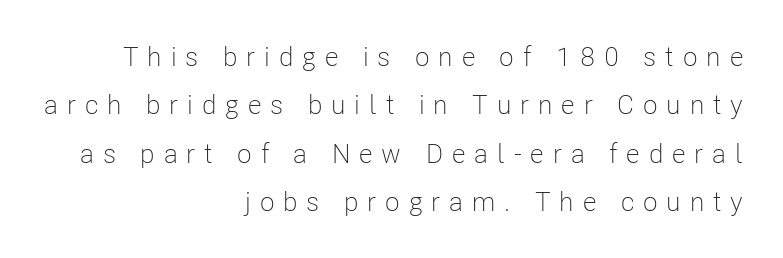
The image shows 27 px text type, upright; set right-aligned, line spacing 1.79x, unusually wide letter spacing (+0.33 em), not underlined.
